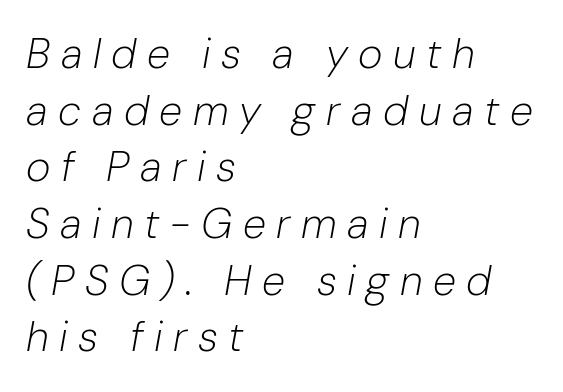
{"italic": "yes", "lean": "right", "slant_degrees": 10, "bold": "no", "weight": "light", "width": "normal", "stroke_contrast": "low", "x_height": "medium", "monospaced": "no", "underline": "no", "align": "left", "line_spacing": "normal", "line_spacing_ratio": 1.35, "letter_spacing": "wide", "letter_spacing_em": 0.25, "glyph_px": 42}
